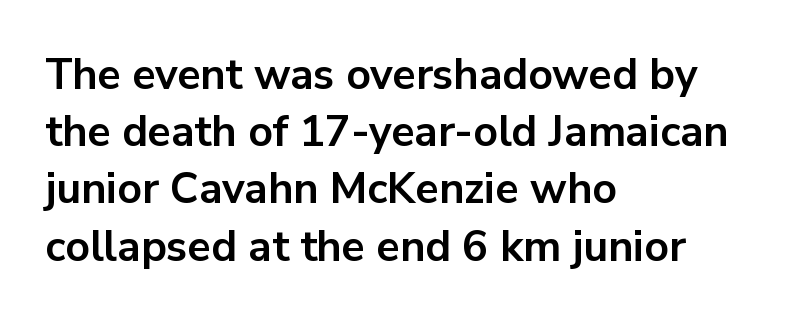
The rag falls on the right side of this text block. There is no visible air inserted between adjacent glyphs. This is the regular roman posture of the typeface. Varying glyph widths throughout — classic text-font behaviour.
